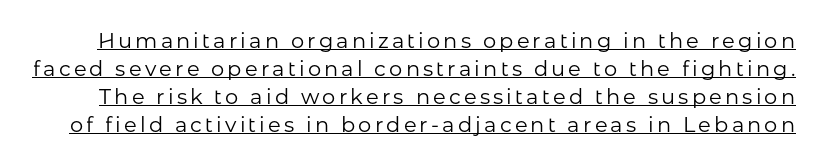
{"italic": "no", "bold": "no", "underline": "yes", "line_spacing": "normal", "line_spacing_ratio": 1.34, "glyph_px": 21}
